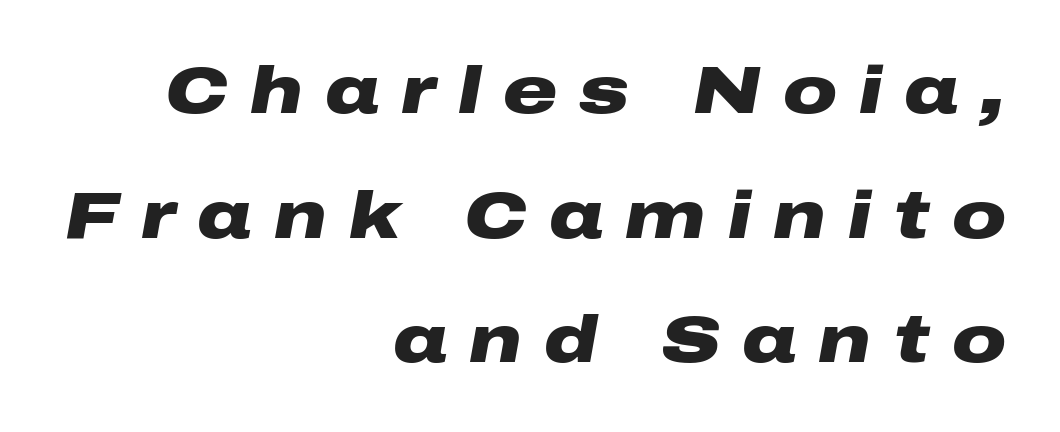
{"italic": "yes", "lean": "right", "slant_degrees": 10, "bold": "yes", "weight": "heavy", "width": "wide", "stroke_contrast": "low", "x_height": "medium", "monospaced": "no", "underline": "no", "align": "right", "line_spacing_ratio": 1.86, "letter_spacing": "wide", "letter_spacing_em": 0.33, "glyph_px": 67}
